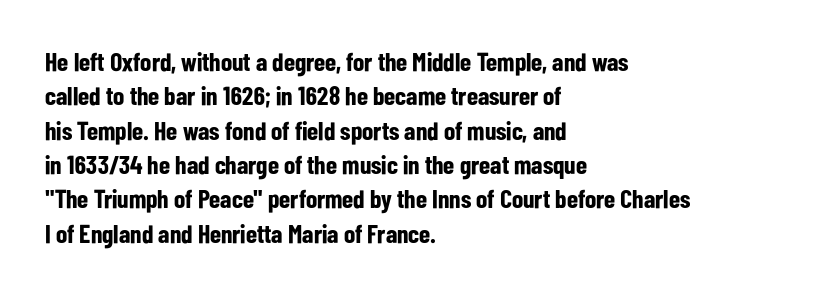
Q: Is the text bold? A: Yes.
Q: Is the text italic (slanted)? A: No, it is upright.
Q: Is the text underlined? A: No.
Q: How is the paragraph aligned? A: Left-aligned.
Q: Is the spacing between letters normal or unusually wide? A: Normal.
Q: Is the spacing between lines tight, normal or loose? A: Normal.
